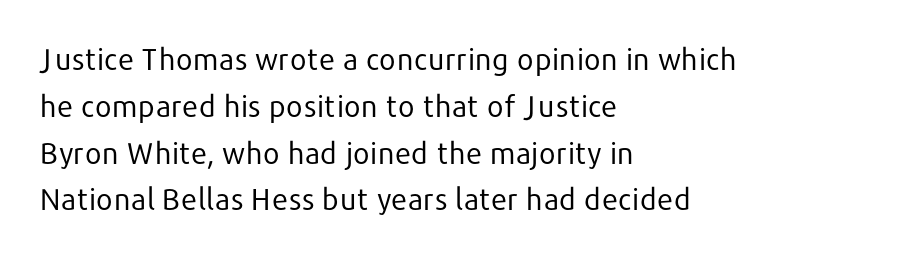
These lines are composed in type without serifs. Where is the straight margin? On the left. One glance says typical: line gaps are just what's usual. This is not heavy type; no bold has been used. Students, note that the glyphs here touch the page at normal intervals. The space beneath each line is pristine and unruled.
